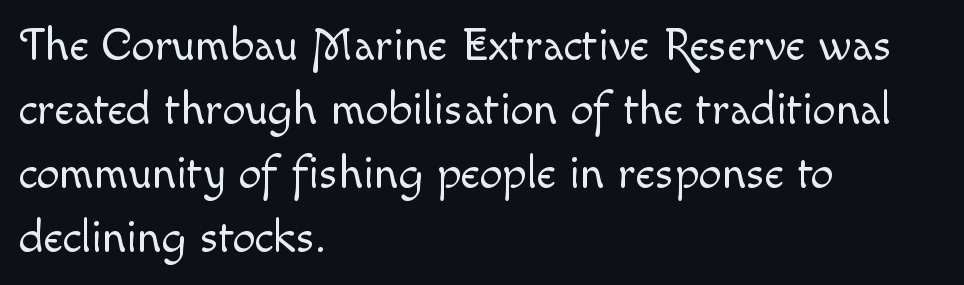
Letters rest on an invisible, unmarked baseline. The letters look calm and open, with moderate or lighter stems. No italicization has been applied; the sample stays upright. The rendering anchors every line to the left-hand side. Honestly, the letter spacing is just normal — you wouldn't notice it.
